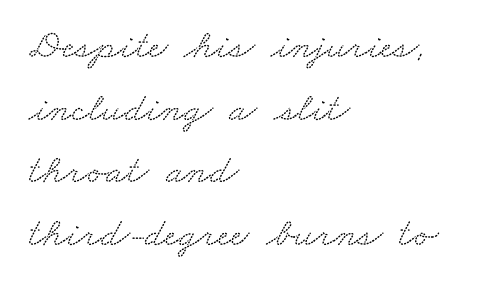
The image shows 41 px wide serif type; set left-aligned, normal line spacing (1.53x), normal letter spacing, not underlined; low stroke contrast and a small x-height.
